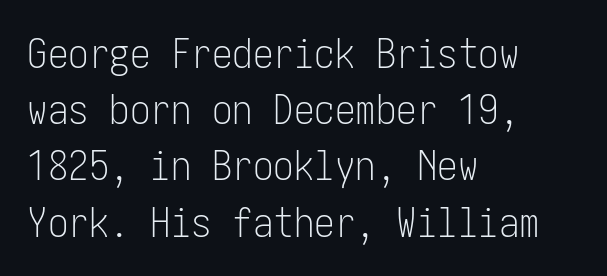
Q: Is the text bold? A: No.
Q: Is the text italic (slanted)? A: No, it is upright.
Q: Is the typeface a serif or a sans-serif typeface? A: Sans-serif.
Q: Is the text underlined? A: No.
Q: How is the paragraph aligned? A: Left-aligned.
Q: Is the spacing between letters normal or unusually wide? A: Normal.
Q: Is the spacing between lines tight, normal or loose? A: Normal.
Q: Width (condensed, normal, or wide)? A: Condensed.
Q: Stroke contrast? A: Low.
Q: x-height? A: Medium.
